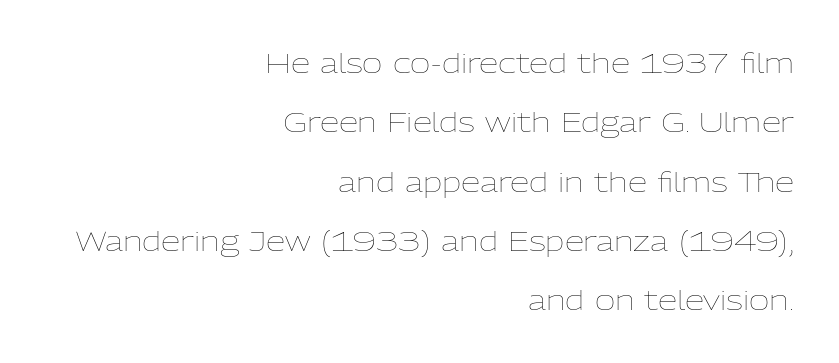
{"italic": "no", "bold": "no", "weight": "thin", "width": "normal", "stroke_contrast": "low", "x_height": "medium", "monospaced": "no", "underline": "no", "align": "right", "line_spacing": "loose", "line_spacing_ratio": 2.12, "letter_spacing": "normal", "letter_spacing_em": 0.0, "glyph_px": 28}
